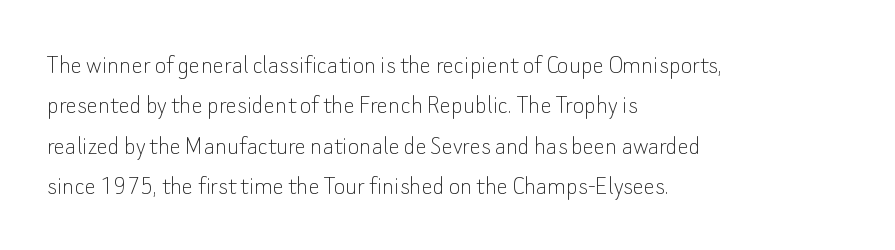
Q: Is the text bold? A: No.
Q: Is the text italic (slanted)? A: No, it is upright.
Q: Is the typeface a serif or a sans-serif typeface? A: Sans-serif.
Q: Is the text underlined? A: No.
Q: How is the paragraph aligned? A: Left-aligned.
Q: Is the spacing between letters normal or unusually wide? A: Normal.
Q: Is the spacing between lines tight, normal or loose? A: Normal.
Q: Width (condensed, normal, or wide)? A: Normal.
Q: Stroke contrast? A: Low.
Q: x-height? A: Small.
Q: Monospaced? A: No.
